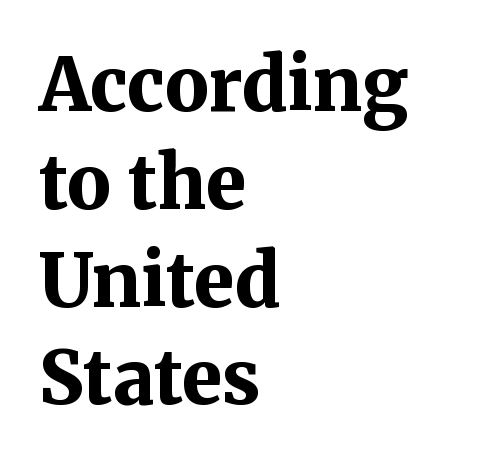
Type style note: has serifs. This sample keeps an unexceptional amount of space between lines. Typographic density is high because the face is bold. The lettering holds an erect, upright posture throughout. The space beneath each line is pristine and unruled.
